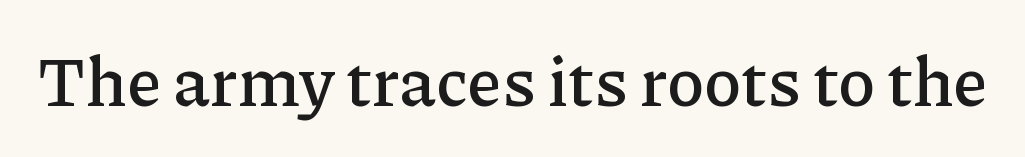
The image shows 69 px serif type, upright; set normal letter spacing, not underlined; low stroke contrast and a medium x-height.
